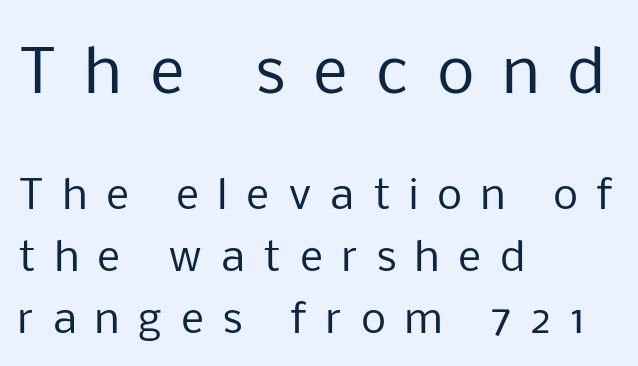
The image shows 60 px regular-weight sans-serif type, upright; set left-aligned, normal line spacing (1.55x), unusually wide letter spacing (+0.47 em), not underlined; the first (top) block is 1.5x larger; low stroke contrast and a medium x-height.
